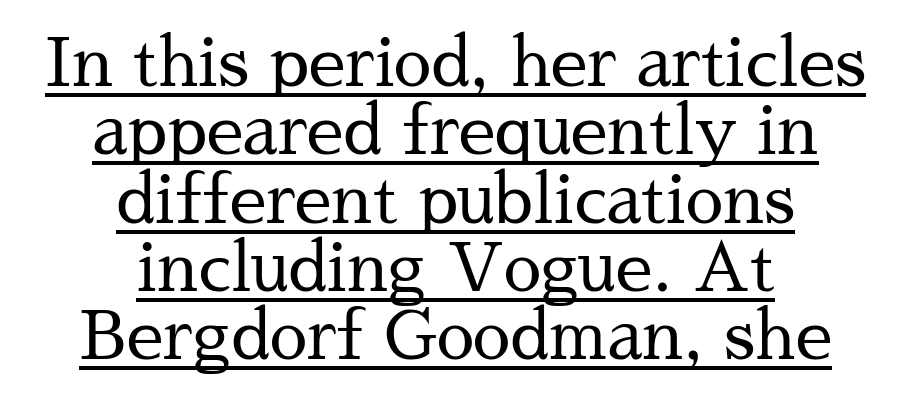
Quick note: interline space is minimal. What stands out about the letter spacing? Nothing — it is the standard amount. The font sits on the lighter half of the weight spectrum, regular included. Think of a printed novel: that variable character pitch is what you see here.
